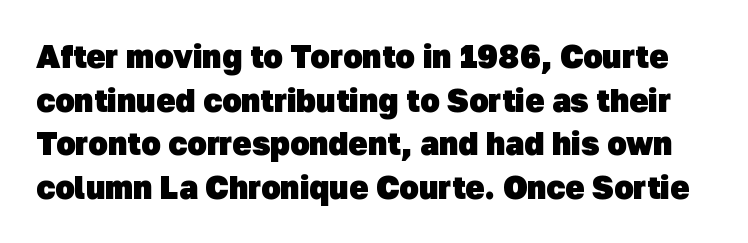
Has an underline been added? It has not. A typesetter would label this face a sans. No extra tracking has been applied to these lines. The rendering uses natural spacing where letterforms have individual widths. Line spacing here is normal. Pretty heavy lettering here — definitely bold.
